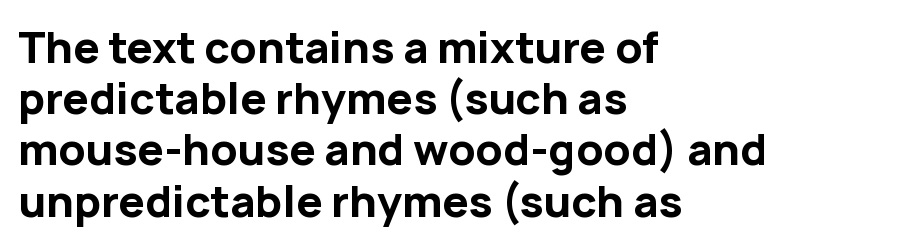
The passage is arranged the way most books set body copy — flush left. Nobody drew a line under any word here. Summary of weight: heavy, a full bold. Typographically, this falls in the sans-serif category. Italic? Not at all — the glyphs are vertical.
